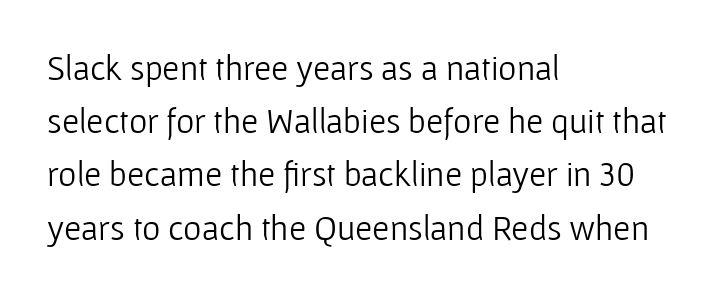
Q: Is the text bold? A: No.
Q: Is the text italic (slanted)? A: No, it is upright.
Q: Is the typeface a serif or a sans-serif typeface? A: Sans-serif.
Q: Is the text underlined? A: No.
Q: How is the paragraph aligned? A: Left-aligned.
Q: Is the spacing between letters normal or unusually wide? A: Normal.
Q: Is the spacing between lines tight, normal or loose? A: Normal.
Q: Width (condensed, normal, or wide)? A: Normal.
Q: Stroke contrast? A: Low.
Q: x-height? A: Medium.
Q: Monospaced? A: No.
